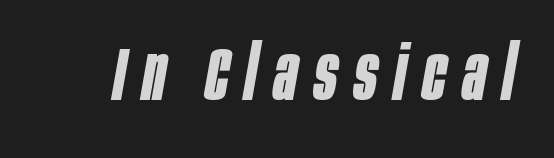
The image shows 76 px bold, condensed type, italic (leaning right); set unusually wide letter spacing (+0.22 em), not underlined; low stroke contrast and a large x-height.
